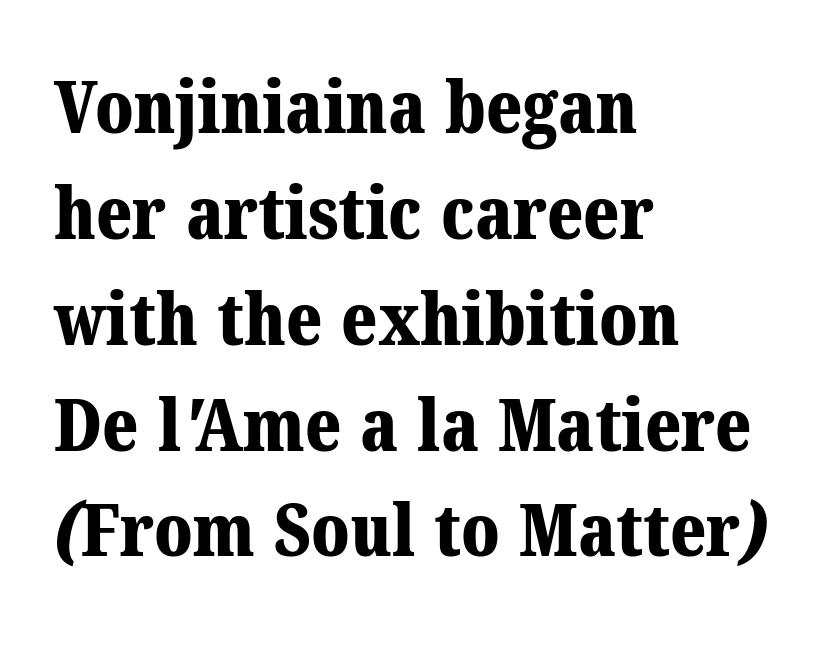
The image shows 73 px bold serif type; set left-aligned, normal line spacing (1.45x), normal letter spacing, not underlined; medium stroke contrast and a medium x-height.
